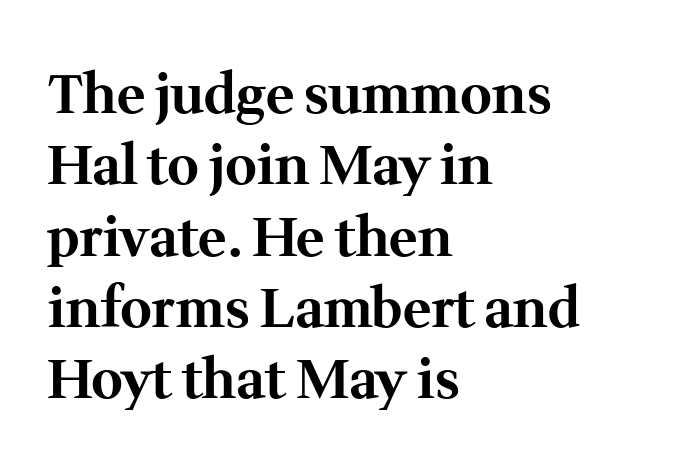
Notice how the passage keeps a crisp vertical edge on the left only. Is the letter spacing exaggerated? No — it looks like the ordinary default. The designer left line spacing at the default. Any mark beneath the type? The region is blank. Note: serifs present on the glyphs. Italic? Not at all — the glyphs are vertical.
